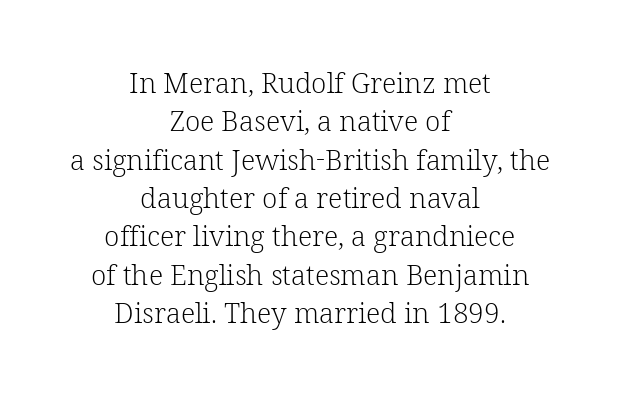
{"serif": "yes", "italic": "no", "bold": "no", "weight": "light", "width": "normal", "stroke_contrast": "low", "x_height": "medium", "monospaced": "no", "underline": "no", "align": "center", "line_spacing": "normal", "line_spacing_ratio": 1.37, "letter_spacing": "normal", "letter_spacing_em": 0.0, "glyph_px": 28}
